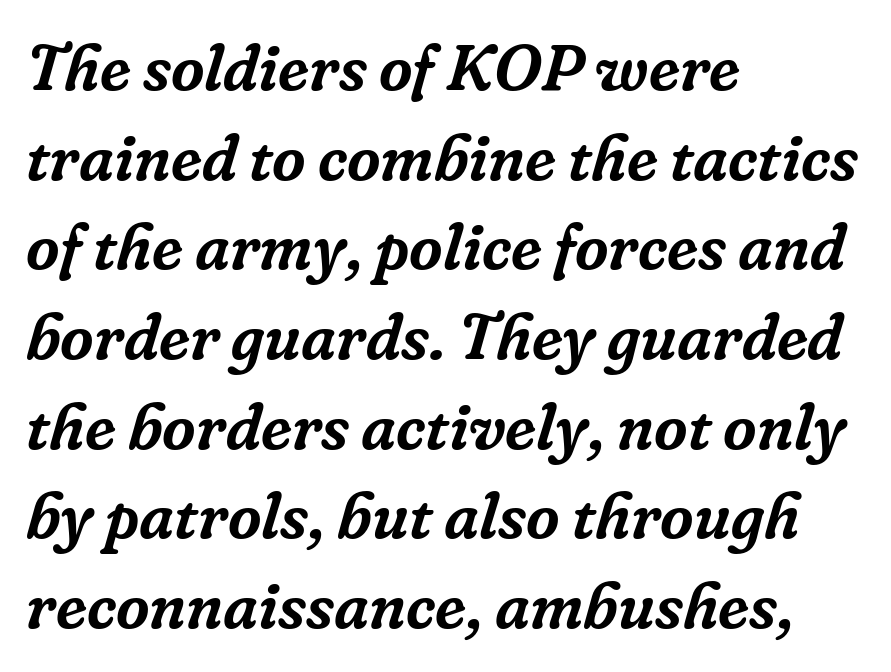
{"serif": "yes", "italic": "yes", "lean": "right", "slant_degrees": 16, "width": "normal", "stroke_contrast": "low", "x_height": "medium", "monospaced": "no", "underline": "no", "align": "left", "line_spacing": "normal", "line_spacing_ratio": 1.38, "letter_spacing": "normal", "letter_spacing_em": 0.0, "glyph_px": 65}
